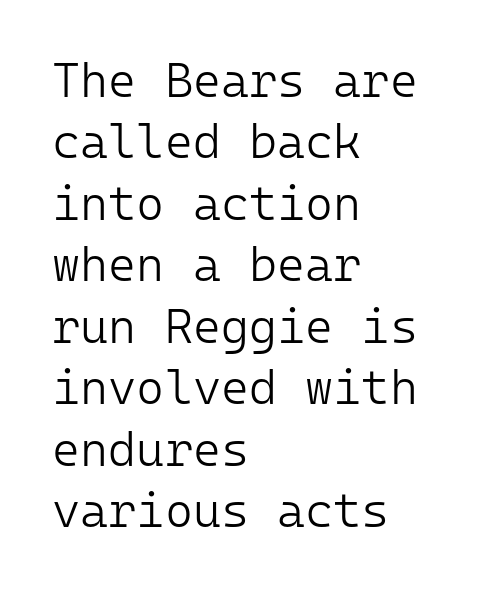
No letter is thick-stroked: the sample isn't bold. Normally led — the rows are evenly, conventionally spaced. Each line starts at the same left margin while the right side varies. Examine the stroke ends and you'll find no serifs. A typesetter would mark this as roman, not italic.
